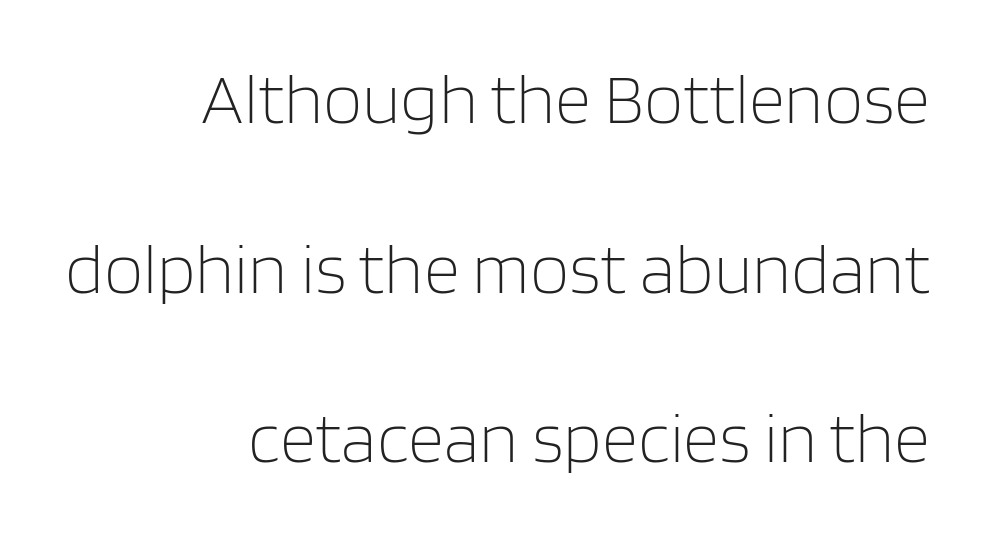
Weight: regular or lighter. Between one letter and the next there's only the usual sliver of space. You can tell it's not italic because the verticals are truly vertical. If you measured baseline to baseline, you'd find a long distance. Note the varied advance widths — an 'i' is clearly narrower than an 'm'.
